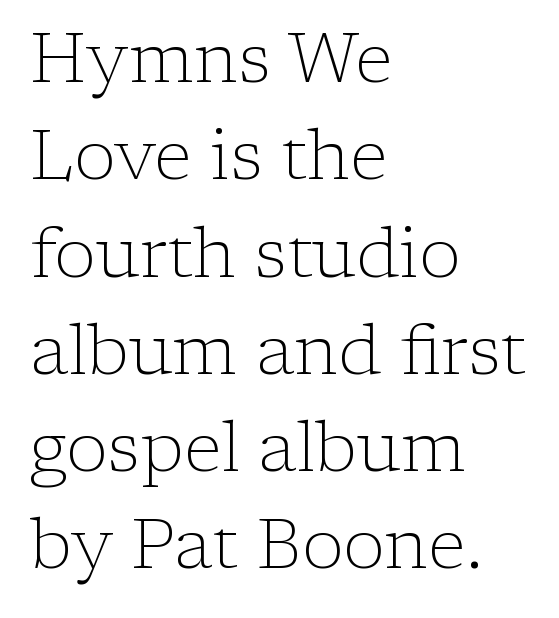
The image shows 70 px light serif type, upright; set left-aligned, normal line spacing (1.39x), normal letter spacing, not underlined; low stroke contrast and a medium x-height.
